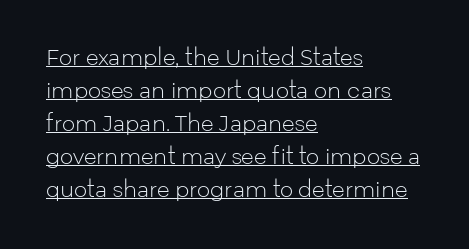
The image shows 21 px text type, upright; set left-aligned, normal line spacing (1.57x), normal letter spacing, underlined.
